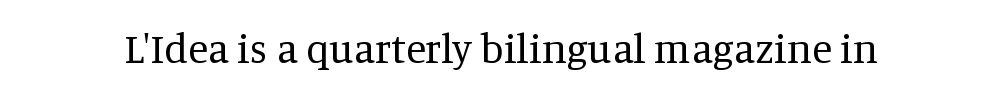
{"serif": "yes", "italic": "no", "bold": "no", "weight": "regular", "width": "normal", "stroke_contrast": "medium", "x_height": "large", "monospaced": "no", "underline": "no", "letter_spacing": "normal", "letter_spacing_em": 0.0, "glyph_px": 41}
